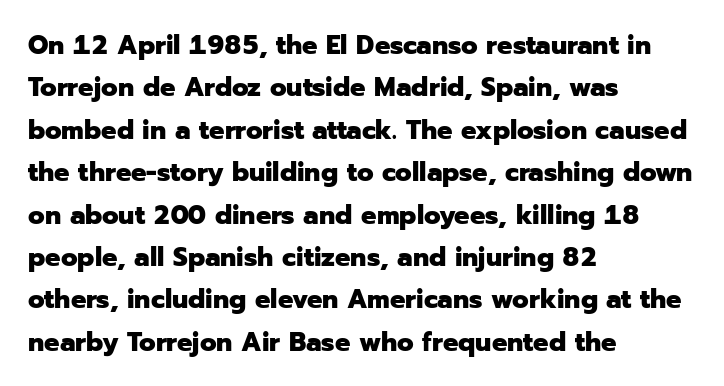
The axis of the letterforms is exactly vertical. The passage is arranged the way most books set body copy — flush left. Beneath every word, the page is bare. Summary of weight: heavy, a full bold. In terms of leading, this rendering sits right in the middle.
